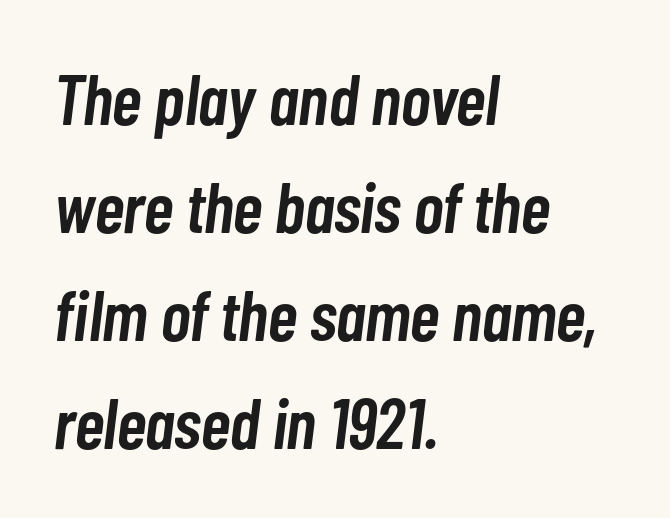
{"italic": "yes", "lean": "right", "slant_degrees": 7, "bold": "semi", "weight": "semibold", "width": "condensed", "stroke_contrast": "low", "x_height": "medium", "monospaced": "no", "underline": "no", "align": "left", "line_spacing": "normal", "line_spacing_ratio": 1.52, "letter_spacing": "normal", "letter_spacing_em": 0.0, "glyph_px": 71}
